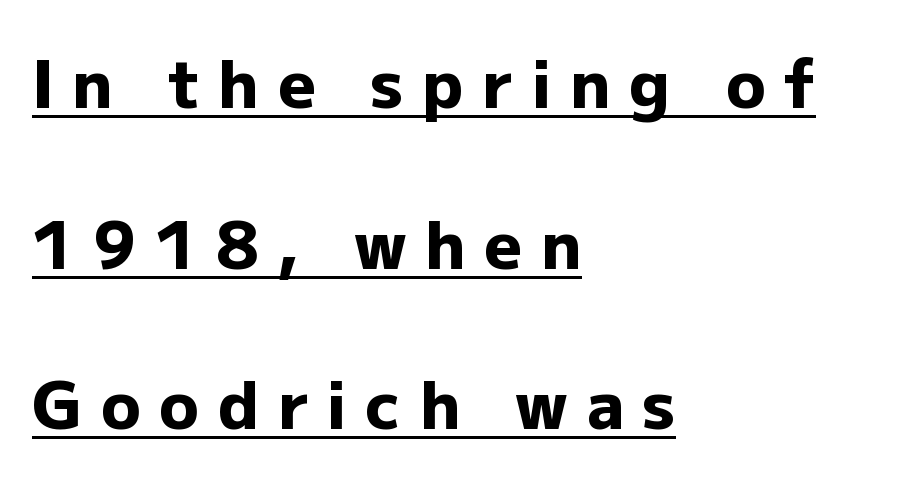
The image shows 65 px heavy sans-serif type, upright; set left-aligned, loose line spacing (2.47x), unusually wide letter spacing (+0.29 em), underlined; low stroke contrast and a medium x-height.
